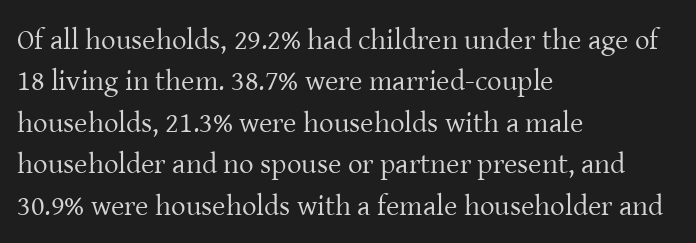
{"serif": "yes", "italic": "no", "bold": "no", "weight": "regular", "width": "normal", "stroke_contrast": "low", "x_height": "medium", "monospaced": "no", "underline": "no", "align": "left", "line_spacing": "normal", "line_spacing_ratio": 1.43, "letter_spacing": "normal", "letter_spacing_em": 0.0, "glyph_px": 29}
